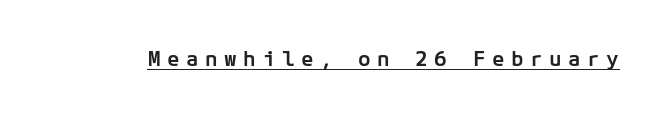
{"italic": "no", "bold": "semi", "underline": "yes", "letter_spacing": "wide", "letter_spacing_em": 0.31, "glyph_px": 21}
